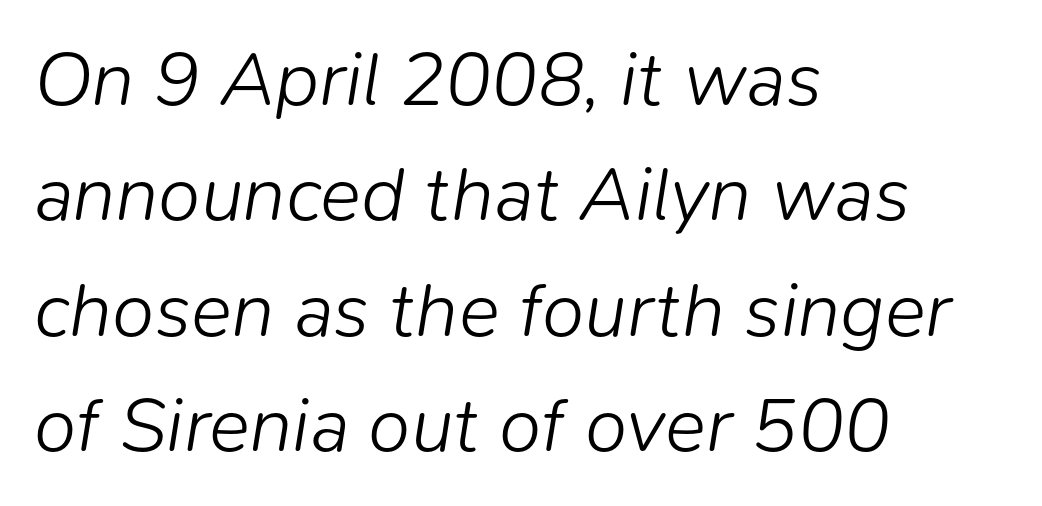
{"italic": "yes", "lean": "right", "slant_degrees": 9, "bold": "no", "weight": "light", "width": "normal", "stroke_contrast": "low", "x_height": "medium", "monospaced": "no", "underline": "no", "align": "left", "line_spacing": "normal", "line_spacing_ratio": 1.5, "letter_spacing": "normal", "letter_spacing_em": 0.0, "glyph_px": 77}
